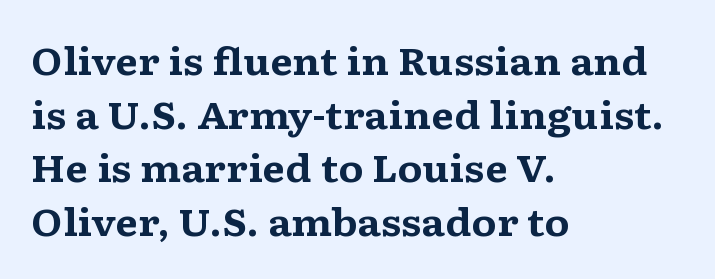
{"serif": "yes", "italic": "no", "bold": "yes", "weight": "bold", "width": "wide", "stroke_contrast": "medium", "x_height": "medium", "monospaced": "no", "underline": "no", "align": "left", "line_spacing": "normal", "line_spacing_ratio": 1.45, "letter_spacing": "normal", "letter_spacing_em": 0.0, "glyph_px": 37}
